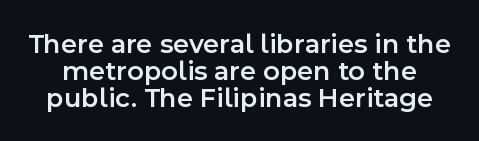
The passage shown is typeset with a sans-serif family. The type is set solid horizontally, with unmodified tracking. Characters remain perfectly vertical along every line. This sample trades vertical openness for compactness between lines.
